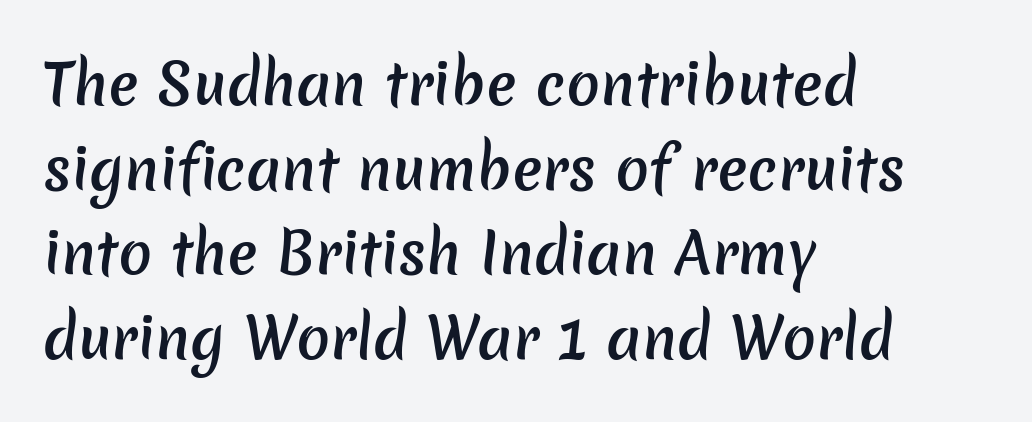
{"serif": "no", "bold": "semi", "weight": "semibold", "width": "normal", "stroke_contrast": "low", "x_height": "medium", "monospaced": "no", "underline": "no", "align": "left", "line_spacing": "normal", "line_spacing_ratio": 1.51, "letter_spacing": "normal", "letter_spacing_em": 0.0, "glyph_px": 56}
